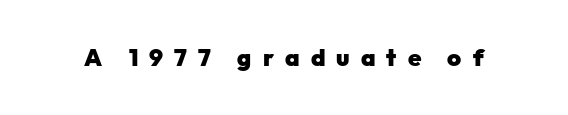
Clear beneath every line of the passage. The letters are spread apart with noticeably loose tracking. Is there any slant? The stems are plumb. On the weight axis this lands at bold, roughly 700.
